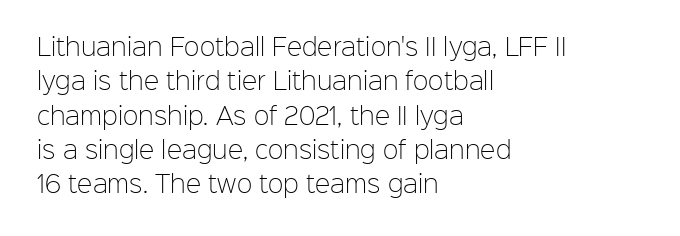
{"italic": "no", "bold": "no", "underline": "no", "align": "left", "line_spacing": "normal", "line_spacing_ratio": 1.49, "letter_spacing": "normal", "letter_spacing_em": 0.0, "glyph_px": 23}
